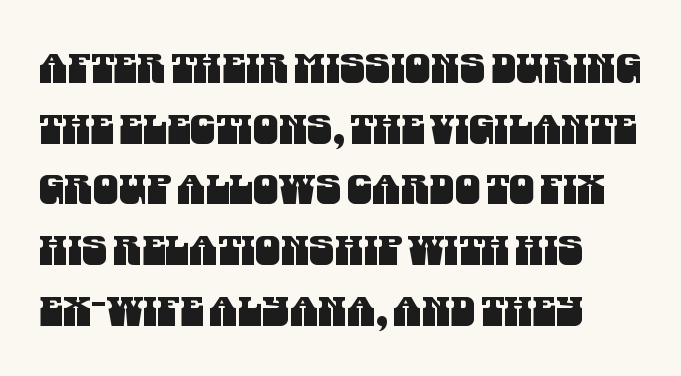
This rendering employs a face without finishing strokes, i.e., a sans-serif. The face used here is proportionally spaced, like ordinary book or web type. Whoever set this chose a conventional vertical rhythm. Observe the ordinary spacing: letters are neighbours, not strangers. The string is rendered with underlining switched off.
